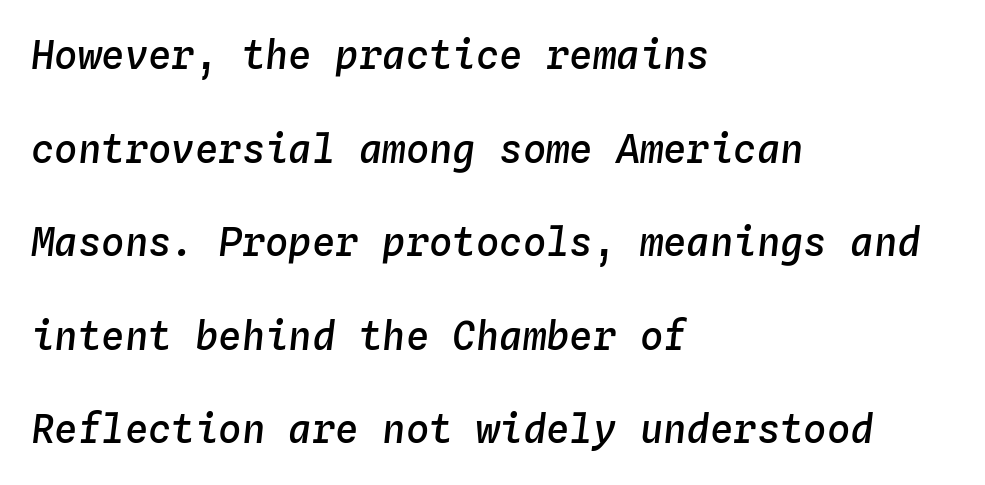
{"italic": "yes", "lean": "right", "slant_degrees": 4, "bold": "semi", "weight": "semibold", "width": "normal", "stroke_contrast": "low", "x_height": "medium", "monospaced": "yes", "underline": "no", "align": "left", "line_spacing": "loose", "line_spacing_ratio": 2.4, "letter_spacing": "normal", "letter_spacing_em": 0.0, "glyph_px": 39}
